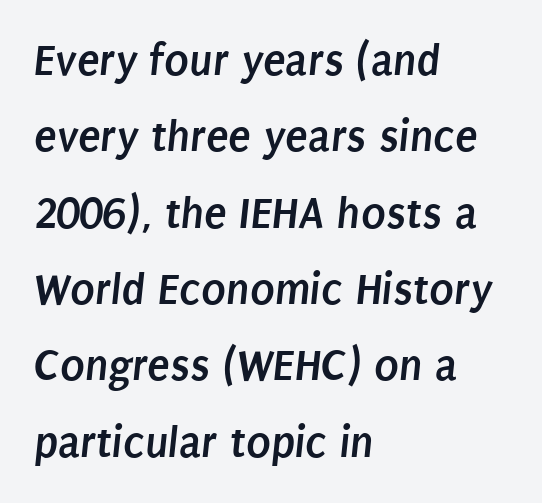
The image shows 46 px semibold, condensed sans-serif type; set left-aligned, normal line spacing (1.66x), normal letter spacing, not underlined; low stroke contrast and a large x-height.
